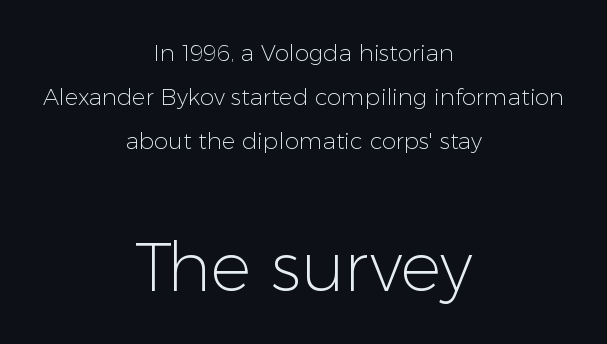
Q: Is the text bold? A: No.
Q: Is the text italic (slanted)? A: No, it is upright.
Q: Is the typeface a serif or a sans-serif typeface? A: Sans-serif.
Q: Is the text underlined? A: No.
Q: How is the paragraph aligned? A: Centered.
Q: Is the spacing between letters normal or unusually wide? A: Normal.
Q: Is the spacing between lines tight, normal or loose? A: Loose.
Q: Which block of text is set in a larger size, the first (top) or the second (bottom)? A: The second (bottom) one.
Q: Width (condensed, normal, or wide)? A: Normal.
Q: Stroke contrast? A: Low.
Q: x-height? A: Medium.
Q: Monospaced? A: No.
